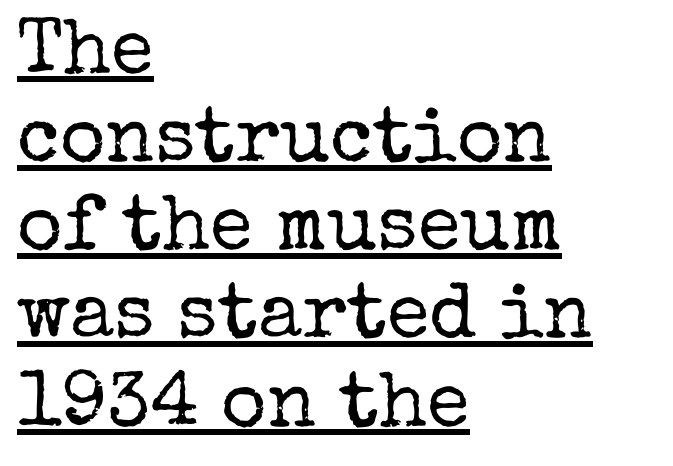
Q: Is the text bold? A: No.
Q: Is the text italic (slanted)? A: No, it is upright.
Q: Is the typeface a serif or a sans-serif typeface? A: Serif.
Q: Is the text underlined? A: Yes.
Q: How is the paragraph aligned? A: Left-aligned.
Q: Is the spacing between letters normal or unusually wide? A: Normal.
Q: Is the spacing between lines tight, normal or loose? A: Tight.
Q: Width (condensed, normal, or wide)? A: Normal.
Q: Stroke contrast? A: Low.
Q: x-height? A: Medium.
Q: Monospaced? A: No.
